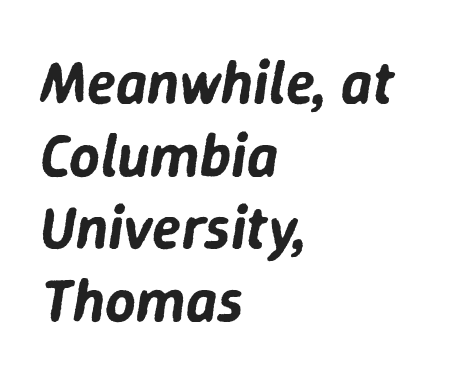
Q: Is the text italic (slanted)? A: Yes, it leans right by about 9 degrees.
Q: Is the text underlined? A: No.
Q: How is the paragraph aligned? A: Left-aligned.
Q: Is the spacing between letters normal or unusually wide? A: Normal.
Q: Width (condensed, normal, or wide)? A: Normal.
Q: Stroke contrast? A: Low.
Q: x-height? A: Medium.
Q: Monospaced? A: No.
